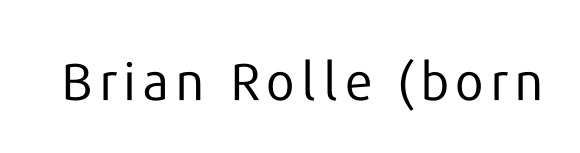
The image shows 52 px regular-weight sans-serif type, upright; set not underlined; low stroke contrast and a medium x-height.
